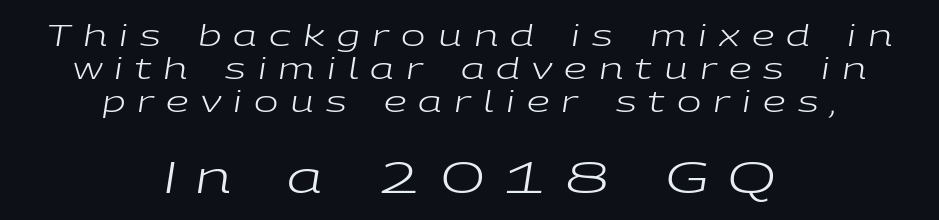
The image shows 43 px regular-weight, wide type, italic (leaning right); set centered, tight line spacing (1.14x), unusually wide letter spacing (+0.42 em), not underlined; the second (bottom) block is 1.48x larger; low stroke contrast and a medium x-height.
